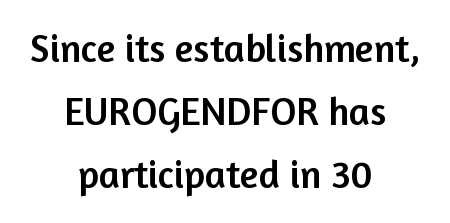
The image shows 39 px sans-serif type, upright; set centered, normal line spacing (1.62x), normal letter spacing, not underlined; low stroke contrast and a medium x-height.
